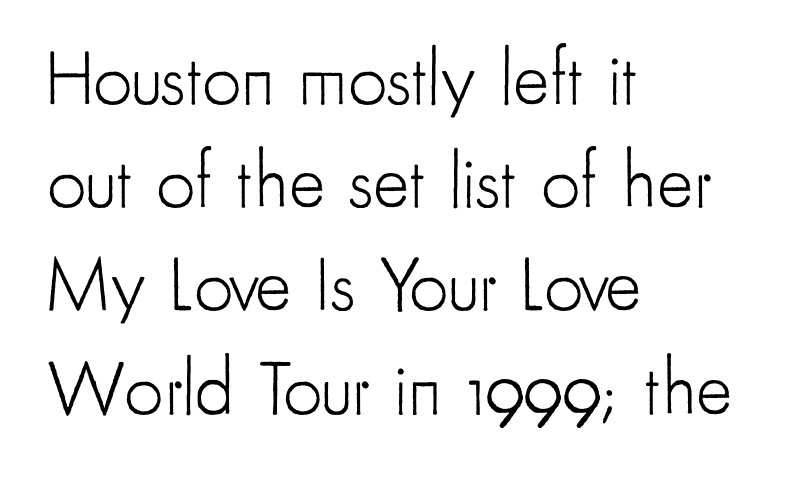
Q: Is the text bold? A: No.
Q: Is the text italic (slanted)? A: No, it is upright.
Q: Is the typeface a serif or a sans-serif typeface? A: Sans-serif.
Q: Is the text underlined? A: No.
Q: How is the paragraph aligned? A: Left-aligned.
Q: Is the spacing between letters normal or unusually wide? A: Normal.
Q: Is the spacing between lines tight, normal or loose? A: Normal.
Q: Width (condensed, normal, or wide)? A: Condensed.
Q: Stroke contrast? A: Low.
Q: x-height? A: Small.
Q: Monospaced? A: No.
